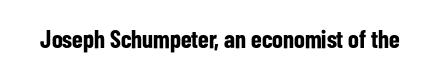
{"italic": "no", "bold": "yes", "underline": "no", "letter_spacing": "normal", "letter_spacing_em": 0.0, "glyph_px": 25}
